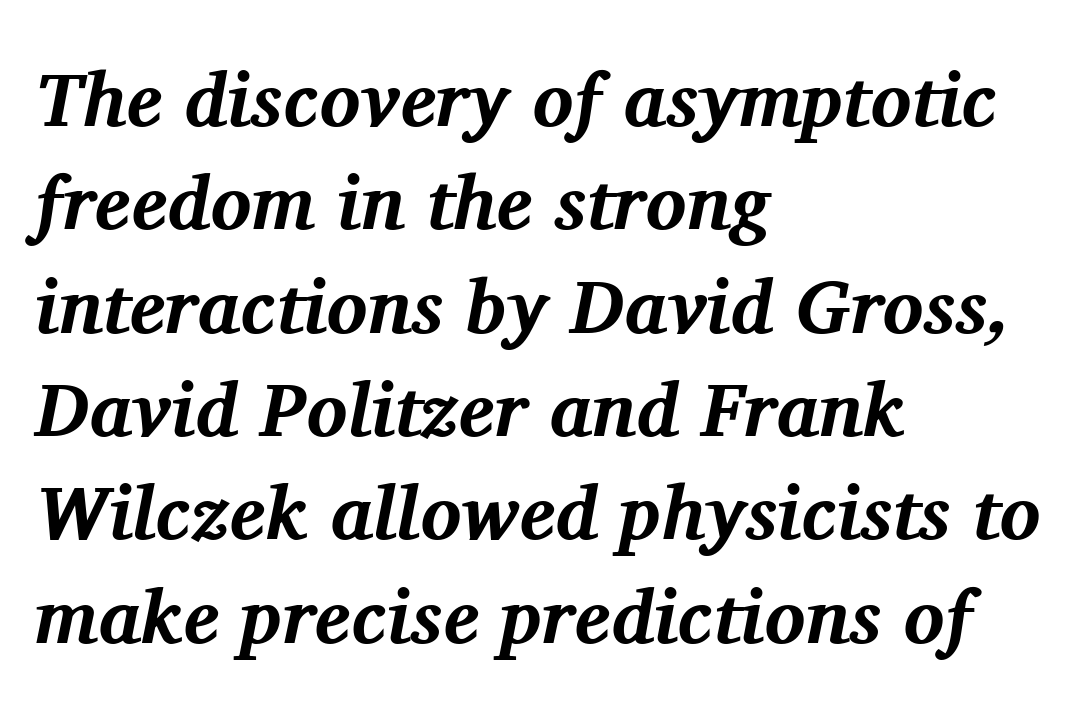
{"serif": "yes", "italic": "yes", "lean": "right", "slant_degrees": 11, "bold": "yes", "weight": "bold", "width": "normal", "stroke_contrast": "medium", "x_height": "medium", "monospaced": "no", "underline": "no", "align": "left", "line_spacing": "normal", "line_spacing_ratio": 1.36, "letter_spacing": "normal", "letter_spacing_em": 0.0, "glyph_px": 76}
